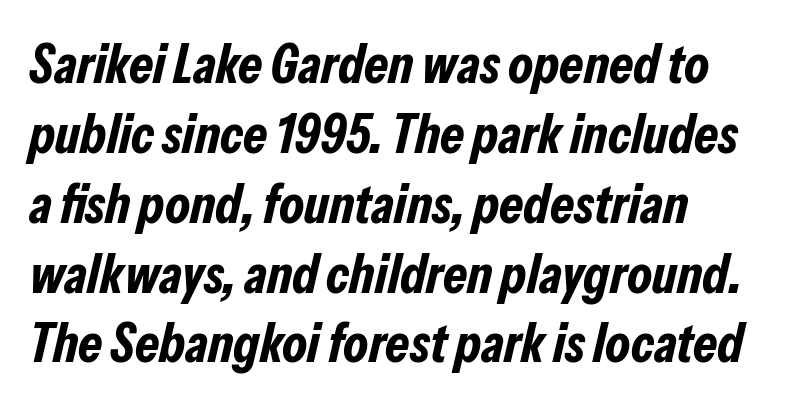
{"italic": "yes", "lean": "right", "slant_degrees": 13, "bold": "yes", "weight": "bold", "width": "condensed", "stroke_contrast": "low", "x_height": "medium", "monospaced": "no", "underline": "no", "align": "left", "line_spacing": "normal", "line_spacing_ratio": 1.27, "letter_spacing": "normal", "letter_spacing_em": 0.0, "glyph_px": 55}
